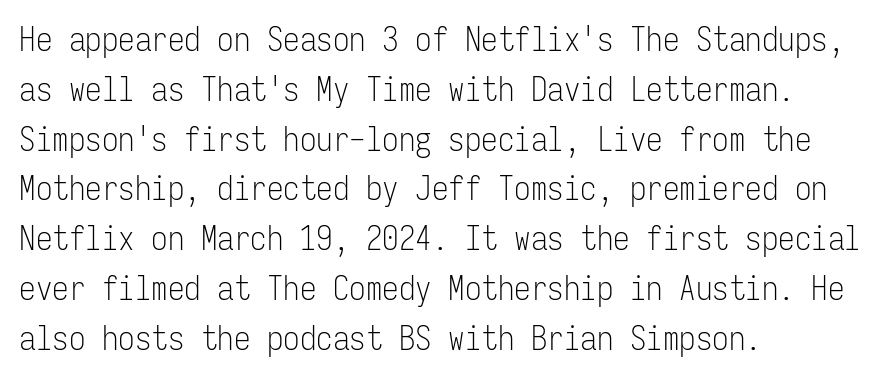
{"serif": "no", "italic": "no", "bold": "no", "weight": "light", "width": "condensed", "stroke_contrast": "low", "x_height": "medium", "monospaced": "yes", "underline": "no", "align": "left", "line_spacing": "normal", "line_spacing_ratio": 1.51, "letter_spacing": "normal", "letter_spacing_em": 0.0, "glyph_px": 33}
